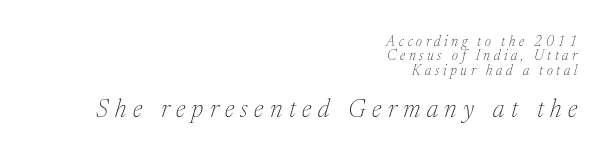
Q: Is the text bold? A: No.
Q: Is the text italic (slanted)? A: Yes, it leans right by about 17 degrees.
Q: Is the text underlined? A: No.
Q: How is the paragraph aligned? A: Right-aligned.
Q: Is the spacing between letters normal or unusually wide? A: Unusually wide.
Q: Is the spacing between lines tight, normal or loose? A: Tight.
Q: Which block of text is set in a larger size, the first (top) or the second (bottom)? A: The second (bottom) one.
